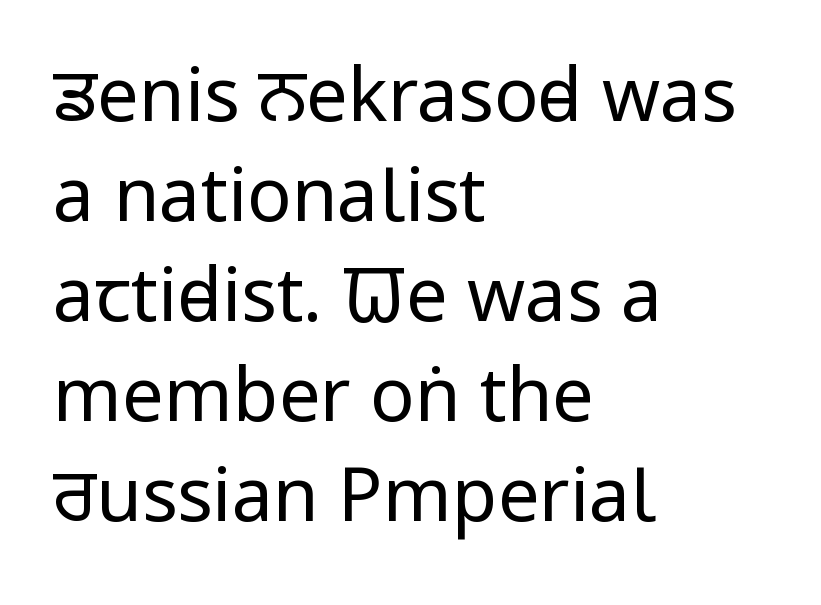
Q: Is the text bold? A: No.
Q: Is the text italic (slanted)? A: No, it is upright.
Q: Is the typeface a serif or a sans-serif typeface? A: Sans-serif.
Q: Is the text underlined? A: No.
Q: How is the paragraph aligned? A: Left-aligned.
Q: Is the spacing between letters normal or unusually wide? A: Normal.
Q: Is the spacing between lines tight, normal or loose? A: Normal.
Q: Width (condensed, normal, or wide)? A: Condensed.
Q: Stroke contrast? A: Low.
Q: x-height? A: Large.
Q: Monospaced? A: No.
